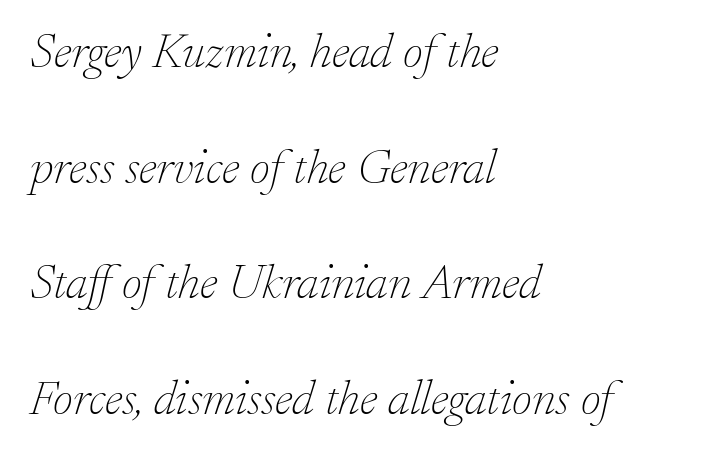
{"serif": "yes", "italic": "yes", "lean": "right", "slant_degrees": 17, "bold": "no", "weight": "thin", "width": "normal", "stroke_contrast": "low", "x_height": "small", "monospaced": "no", "underline": "no", "align": "left", "line_spacing": "loose", "line_spacing_ratio": 2.36, "letter_spacing": "normal", "letter_spacing_em": 0.0, "glyph_px": 49}
